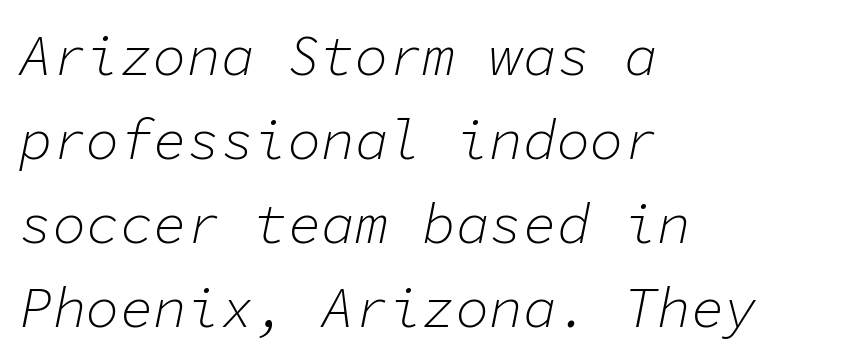
Here the designer chose a console-style face with uniform glyph widths. Inter-character spacing is left at the font's built-in metrics. Each line starts at the same left margin while the right side varies. Rows of type keep a routine distance in the vertical direction. The foot of each line stays bare and open.
